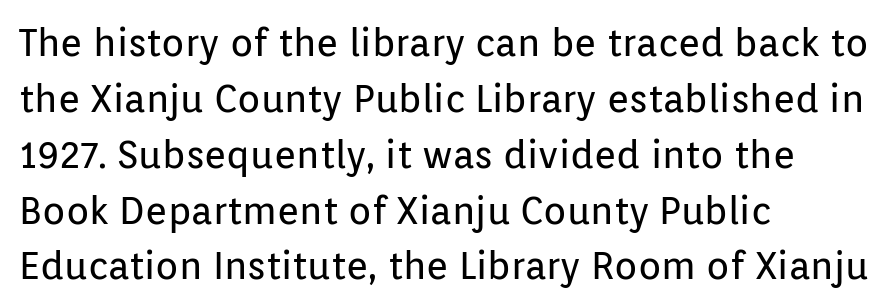
The image shows 38 px regular-weight sans-serif type, upright; set left-aligned, normal line spacing (1.47x), normal letter spacing, not underlined; low stroke contrast and a medium x-height.
